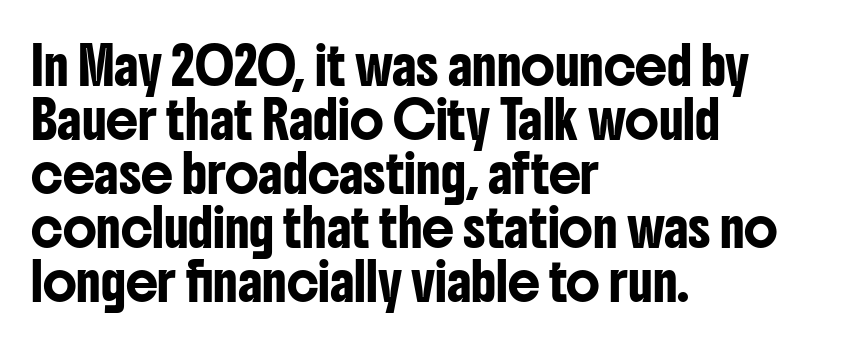
Q: Is the text italic (slanted)? A: No, it is upright.
Q: Is the typeface a serif or a sans-serif typeface? A: Sans-serif.
Q: Is the text underlined? A: No.
Q: How is the paragraph aligned? A: Left-aligned.
Q: Is the spacing between letters normal or unusually wide? A: Normal.
Q: Is the spacing between lines tight, normal or loose? A: Normal.
Q: Width (condensed, normal, or wide)? A: Condensed.
Q: Stroke contrast? A: Low.
Q: x-height? A: Medium.
Q: Monospaced? A: No.
